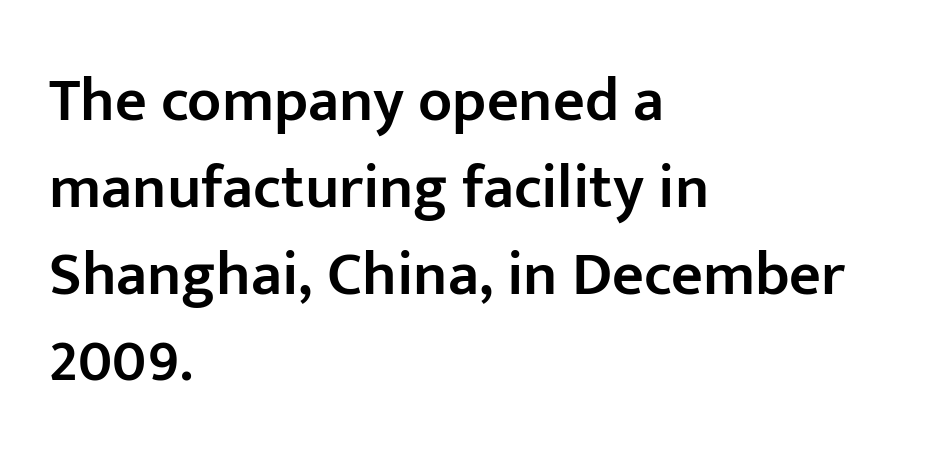
The text block is weighted toward the left margin, trailing off unevenly rightward. Examine the stroke ends and you'll find no serifs. A typesetter would mark this as roman, not italic. What weight is shown? A semibold, between regular and bold. What stands out about the letter spacing? Nothing — it is the standard amount.
